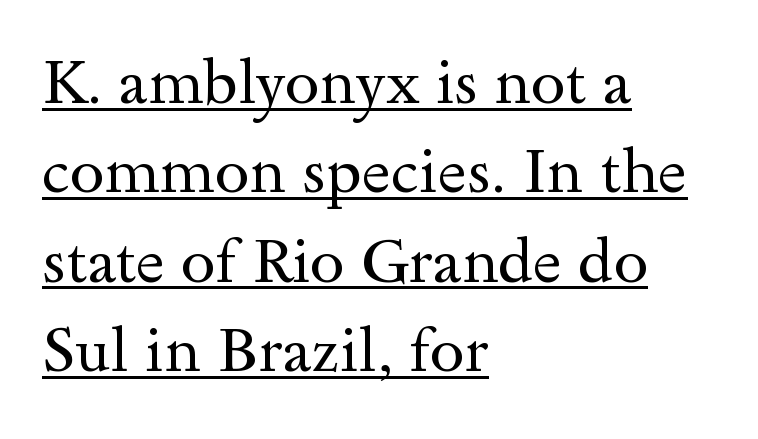
Every row of glyphs begins at an identical x-position on the left. Letterform terminals end in serifs throughout the passage. This sample has the flowing, uneven cadence of proportional lettering. A typesetter would mark this as roman, not italic.
